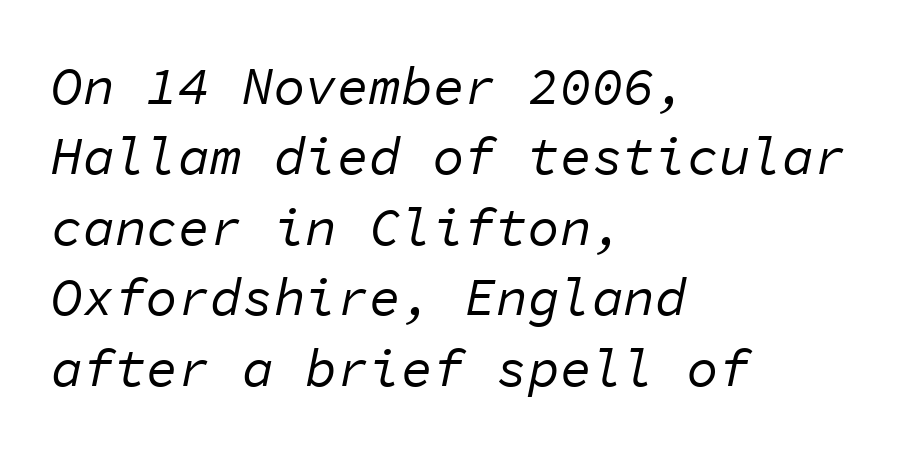
Underlining? Definitely not there. You could call the tracking neutral — neither tight nor loose. Unbolded letterforms with no extra heft. The paragraph shown leans on its left margin. The passage shown leans; its letterforms are oblique. You could count columns in this text — the font is strictly monospaced.
